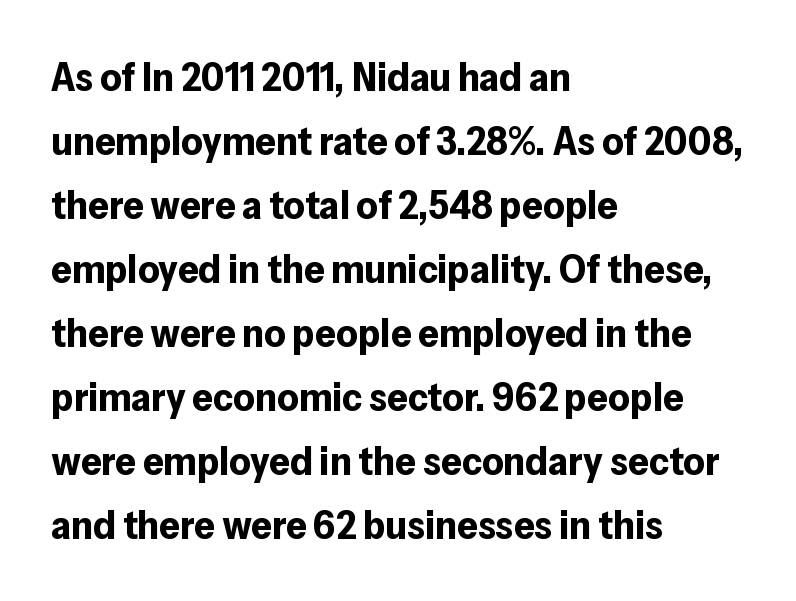
{"serif": "no", "italic": "no", "bold": "yes", "weight": "bold", "width": "normal", "stroke_contrast": "low", "x_height": "medium", "monospaced": "no", "underline": "no", "align": "left", "line_spacing": "normal", "line_spacing_ratio": 1.56, "letter_spacing": "normal", "letter_spacing_em": 0.0, "glyph_px": 41}
